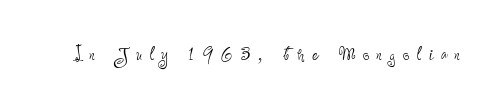
Q: Is the text bold? A: No.
Q: Is the text italic (slanted)? A: Yes.
Q: Is the text underlined? A: No.
Q: Is the spacing between letters normal or unusually wide? A: Unusually wide.
